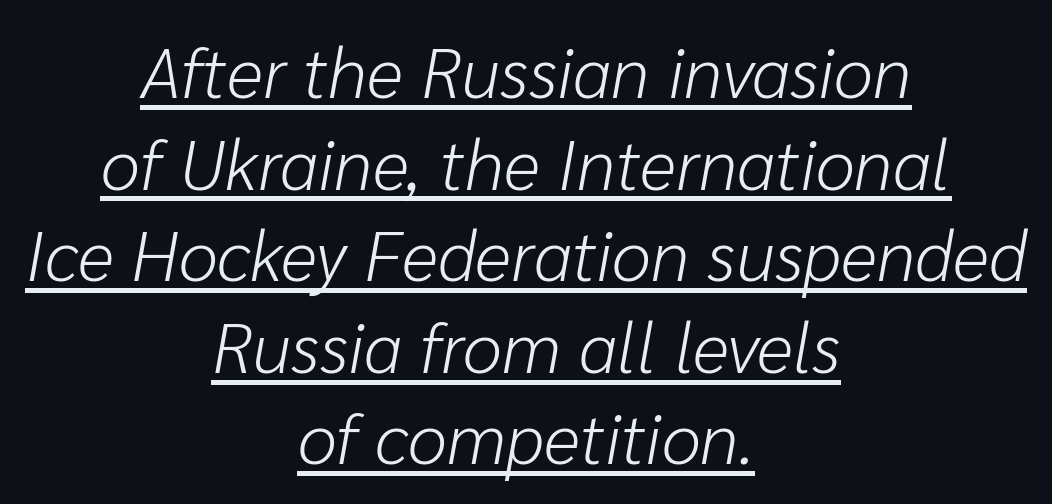
{"italic": "yes", "lean": "right", "slant_degrees": 10, "bold": "no", "weight": "light", "width": "normal", "stroke_contrast": "low", "x_height": "medium", "monospaced": "no", "underline": "yes", "align": "center", "line_spacing": "normal", "line_spacing_ratio": 1.29, "letter_spacing": "normal", "letter_spacing_em": 0.0, "glyph_px": 71}
